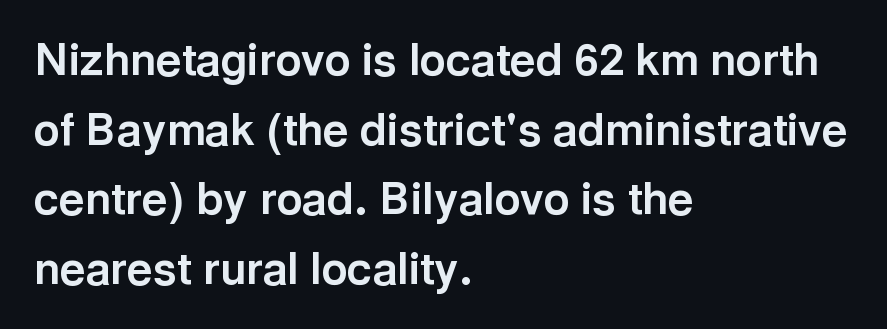
{"serif": "no", "italic": "no", "bold": "yes", "weight": "bold", "width": "normal", "x_height": "medium", "monospaced": "no", "underline": "no", "align": "left", "line_spacing": "normal", "line_spacing_ratio": 1.55, "letter_spacing": "normal", "letter_spacing_em": 0.0, "glyph_px": 45}
